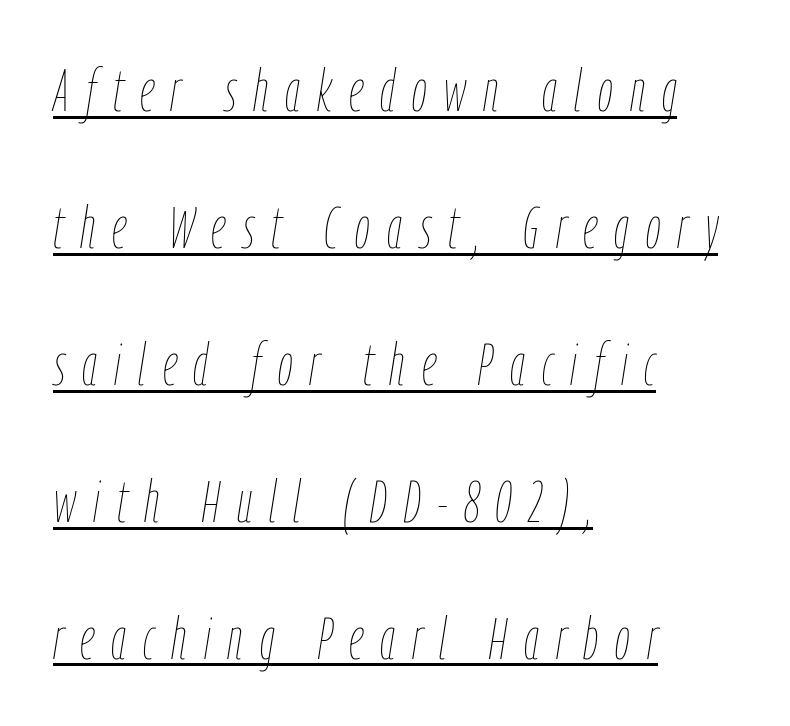
You can see a thin bar hugging the bottom of the glyphs. Do the characters align in a grid? No, the font is proportional. The type is letterspaced generously, with wide tracking. Notice the wide empty band between every row — that's loose leading. Posture: slanted.
